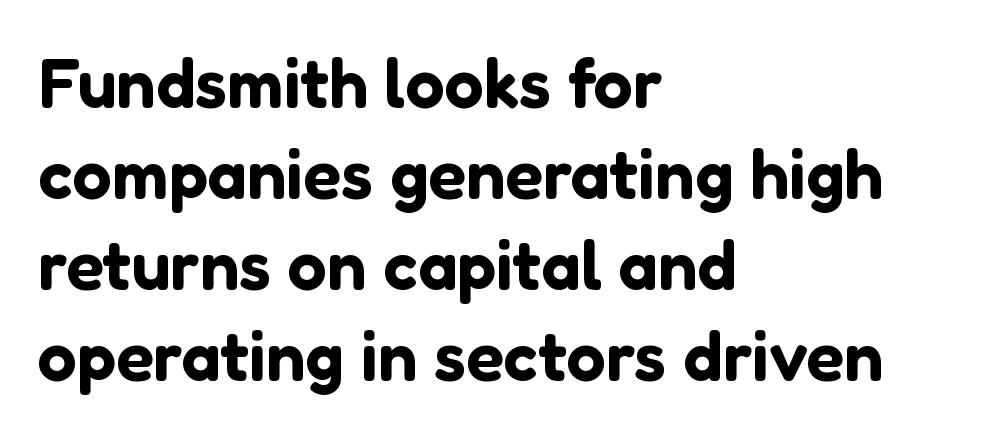
Q: Is the text italic (slanted)? A: No, it is upright.
Q: Is the typeface a serif or a sans-serif typeface? A: Sans-serif.
Q: Is the text underlined? A: No.
Q: How is the paragraph aligned? A: Left-aligned.
Q: Is the spacing between letters normal or unusually wide? A: Normal.
Q: Is the spacing between lines tight, normal or loose? A: Normal.
Q: Width (condensed, normal, or wide)? A: Normal.
Q: Stroke contrast? A: Low.
Q: x-height? A: Medium.
Q: Monospaced? A: No.
